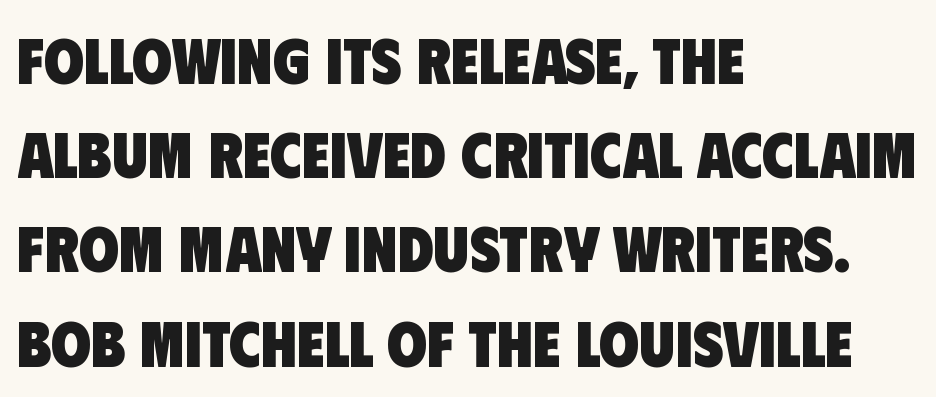
{"serif": "no", "bold": "yes", "weight": "heavy", "width": "condensed", "stroke_contrast": "low", "x_height": "large", "monospaced": "no", "underline": "no", "align": "left", "line_spacing": "normal", "line_spacing_ratio": 1.45, "letter_spacing": "normal", "letter_spacing_em": 0.0, "glyph_px": 65}
